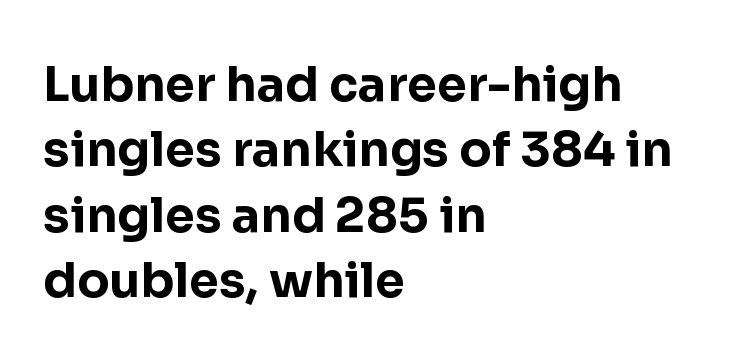
The image shows 48 px bold sans-serif type, upright; set left-aligned, normal line spacing (1.36x), normal letter spacing, not underlined; low stroke contrast and a medium x-height.
